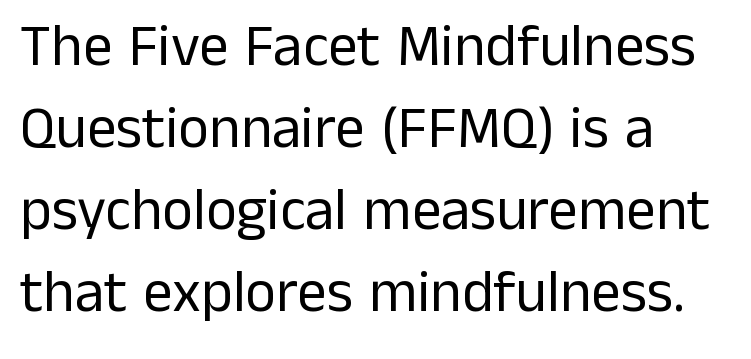
Q: Is the text bold? A: No.
Q: Is the text italic (slanted)? A: No, it is upright.
Q: Is the typeface a serif or a sans-serif typeface? A: Sans-serif.
Q: Is the text underlined? A: No.
Q: How is the paragraph aligned? A: Left-aligned.
Q: Is the spacing between letters normal or unusually wide? A: Normal.
Q: Is the spacing between lines tight, normal or loose? A: Normal.
Q: Width (condensed, normal, or wide)? A: Normal.
Q: Stroke contrast? A: Low.
Q: x-height? A: Medium.
Q: Monospaced? A: No.
